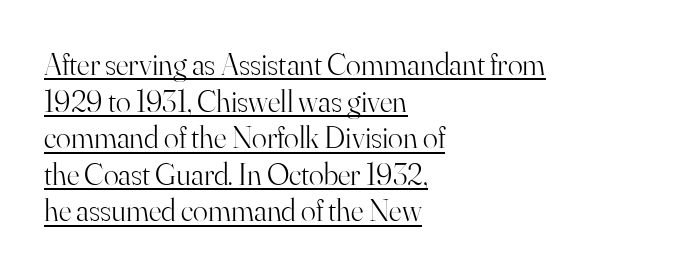
Q: Is the text bold? A: No.
Q: Is the text italic (slanted)? A: No, it is upright.
Q: Is the typeface a serif or a sans-serif typeface? A: Serif.
Q: Is the text underlined? A: Yes.
Q: How is the paragraph aligned? A: Left-aligned.
Q: Is the spacing between letters normal or unusually wide? A: Normal.
Q: Width (condensed, normal, or wide)? A: Normal.
Q: Stroke contrast? A: High.
Q: x-height? A: Small.
Q: Monospaced? A: No.
